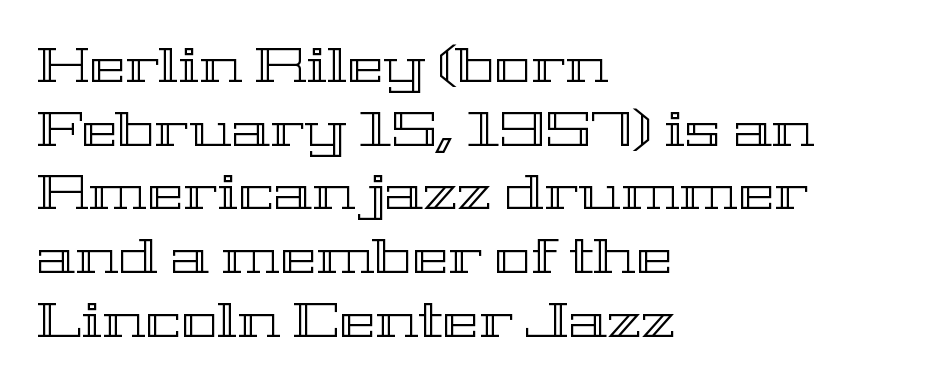
Q: Is the text italic (slanted)? A: No, it is upright.
Q: Is the text underlined? A: No.
Q: How is the paragraph aligned? A: Left-aligned.
Q: Is the spacing between letters normal or unusually wide? A: Normal.
Q: Is the spacing between lines tight, normal or loose? A: Normal.
Q: Width (condensed, normal, or wide)? A: Wide.
Q: x-height? A: Medium.
Q: Monospaced? A: No.
